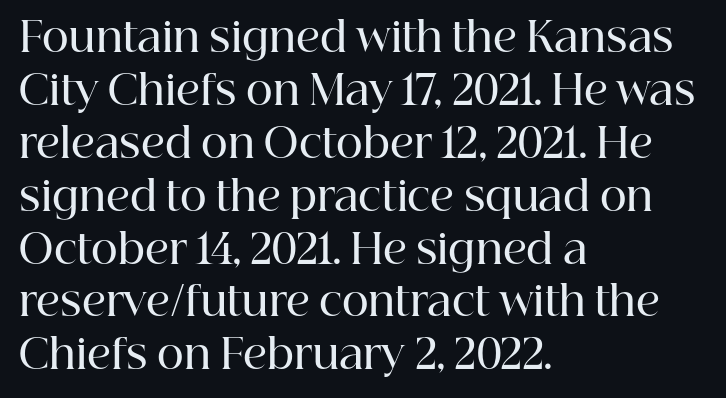
Left-aligned paragraph, ragged on the right. The strokes are fattened partway — semibold, not bold. Note: serifs present on the glyphs. A typesetter would call this proportional, since set widths differ per character. Letter spacing: default.
